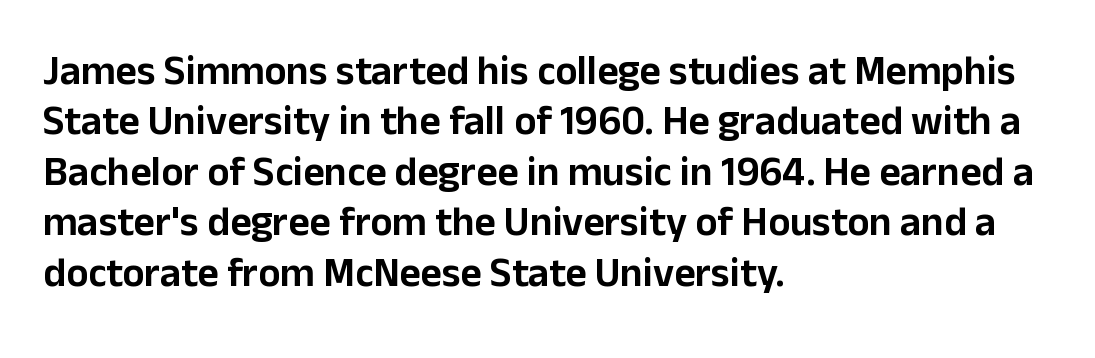
What stands out about the letter spacing? Nothing — it is the standard amount. Every stem runs plumb, perpendicular to the baseline. Do the characters align in a grid? No, the font is proportional. Font category for this specimen: sans-serif. Decoration check: the copy has no underline.
